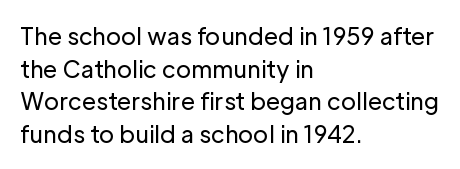
{"italic": "no", "bold": "no", "underline": "no", "align": "left", "line_spacing": "normal", "line_spacing_ratio": 1.42, "letter_spacing": "normal", "letter_spacing_em": 0.0, "glyph_px": 23}
